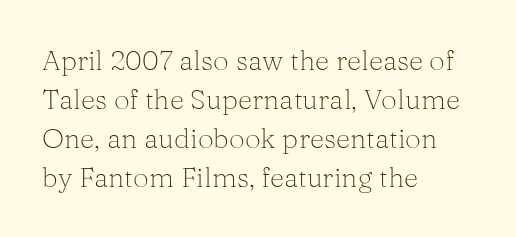
{"serif": "yes", "italic": "no", "bold": "no", "weight": "light", "width": "normal", "stroke_contrast": "medium", "x_height": "medium", "monospaced": "no", "underline": "no", "align": "left", "line_spacing": "normal", "line_spacing_ratio": 1.39, "letter_spacing": "normal", "letter_spacing_em": 0.0, "glyph_px": 28}
